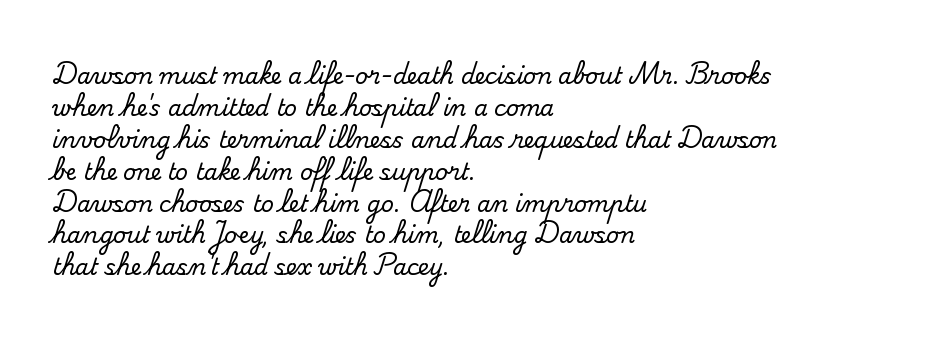
Left-aligned paragraph, ragged on the right. Successive baselines arrive at the customary interval. Descenders are the only things crossing below the line. Is the letter spacing exaggerated? No — it looks like the ordinary default.
